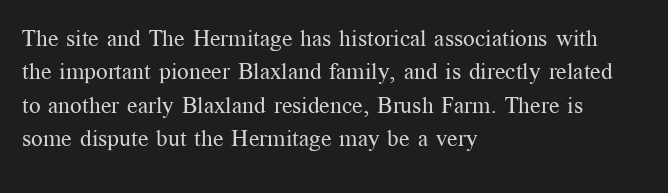
The image shows 23 px text type, upright; set left-aligned, normal line spacing (1.45x), normal letter spacing, not underlined.
